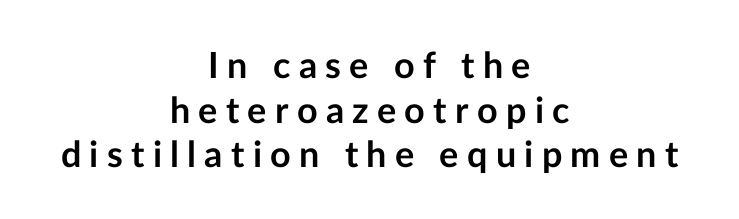
{"serif": "no", "italic": "no", "bold": "yes", "weight": "semibold", "width": "normal", "stroke_contrast": "low", "x_height": "medium", "monospaced": "no", "underline": "no", "align": "center", "line_spacing_ratio": 1.24, "letter_spacing": "wide", "letter_spacing_em": 0.23, "glyph_px": 36}
